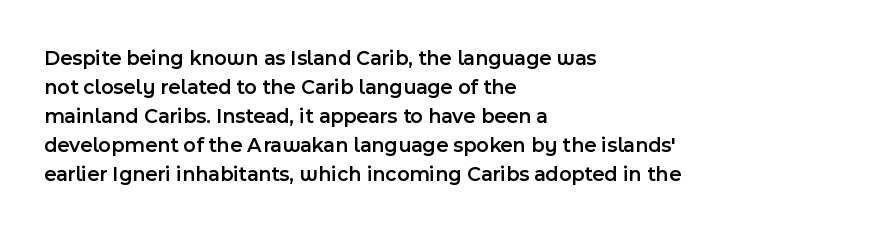
These lines keep a tight, regular rhythm from letter to letter. If you drew a ruler down the left edge, every line would touch it. Compared with an ordinary text face, these strokes are moderately heavier — a semibold. Whoever set this chose a conventional vertical rhythm. The glyphs are unaccompanied by any horizontal stroke below them.
